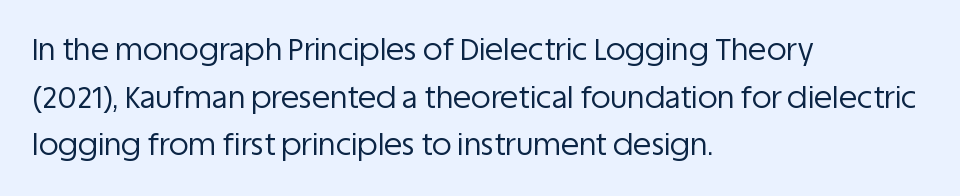
The characters are drawn with everyday or finer stroke widths. Rows of type keep a routine distance in the vertical direction. The passage shown has conventional tracking throughout. If you drew a ruler down the left edge, every line would touch it.
